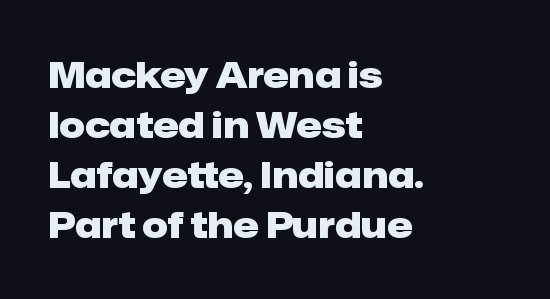
Q: Is the text bold? A: Yes.
Q: Is the text italic (slanted)? A: No, it is upright.
Q: Is the typeface a serif or a sans-serif typeface? A: Sans-serif.
Q: Is the text underlined? A: No.
Q: How is the paragraph aligned? A: Left-aligned.
Q: Is the spacing between letters normal or unusually wide? A: Normal.
Q: Is the spacing between lines tight, normal or loose? A: Normal.
Q: Width (condensed, normal, or wide)? A: Normal.
Q: Stroke contrast? A: Low.
Q: x-height? A: Medium.
Q: Monospaced? A: No.
